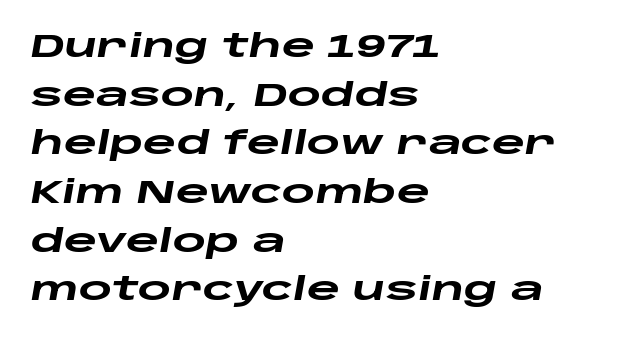
The rendering uses a bold face; every stroke is thick and dark. These lines are rendered in a variable-pitch font. Yep, that's italic — everything's leaning. Just letters on the line, the space beneath them empty. The ragged edge is on the right, which tells us the setting is flush left. Compared with typical paragraphs, the rows here are spaced about the same.
